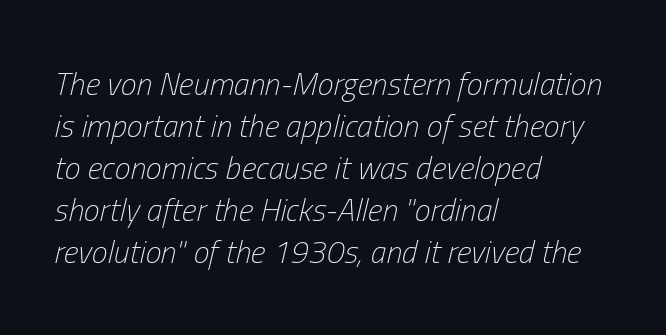
Q: Is the text bold? A: No.
Q: Is the text italic (slanted)? A: Yes, it leans right by about 13 degrees.
Q: Is the text underlined? A: No.
Q: How is the paragraph aligned? A: Left-aligned.
Q: Is the spacing between letters normal or unusually wide? A: Normal.
Q: Is the spacing between lines tight, normal or loose? A: Normal.
Q: Width (condensed, normal, or wide)? A: Condensed.
Q: Stroke contrast? A: Low.
Q: x-height? A: Medium.
Q: Monospaced? A: No.
